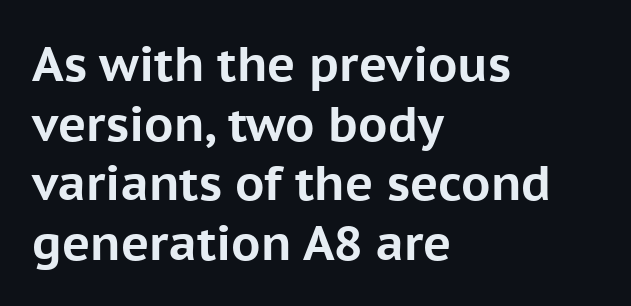
Q: Is the text bold? A: Yes.
Q: Is the text italic (slanted)? A: No, it is upright.
Q: Is the typeface a serif or a sans-serif typeface? A: Sans-serif.
Q: Is the text underlined? A: No.
Q: How is the paragraph aligned? A: Left-aligned.
Q: Is the spacing between letters normal or unusually wide? A: Normal.
Q: Width (condensed, normal, or wide)? A: Normal.
Q: Stroke contrast? A: Low.
Q: x-height? A: Medium.
Q: Monospaced? A: No.
